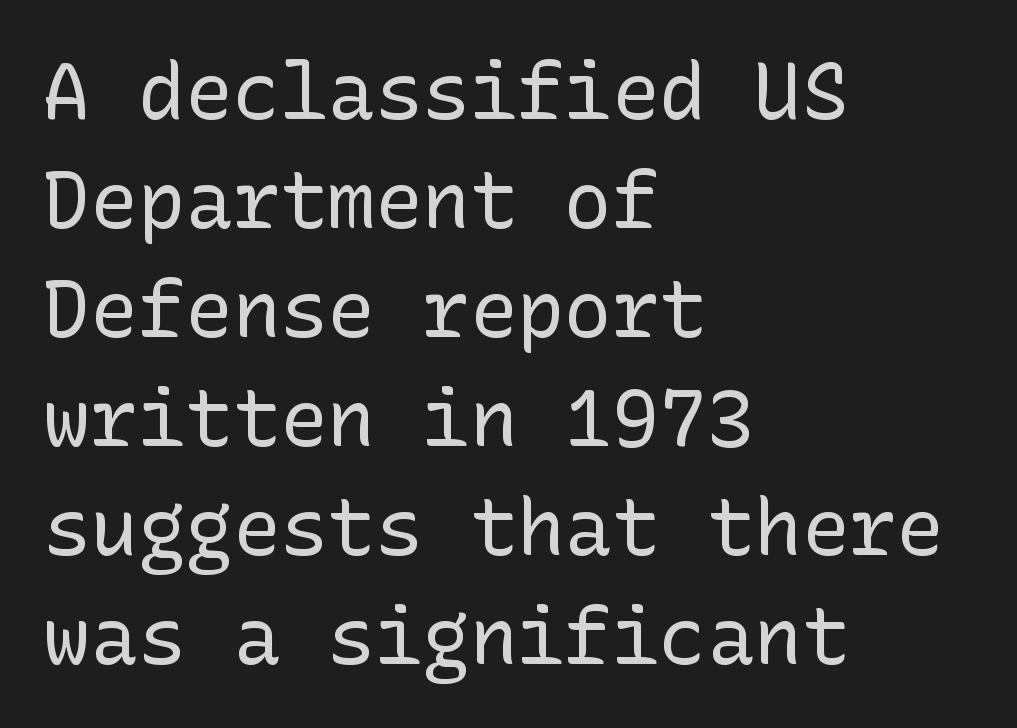
Q: Is the text bold? A: No.
Q: Is the text italic (slanted)? A: No, it is upright.
Q: Is the typeface a serif or a sans-serif typeface? A: Sans-serif.
Q: Is the text underlined? A: No.
Q: How is the paragraph aligned? A: Left-aligned.
Q: Is the spacing between letters normal or unusually wide? A: Normal.
Q: Is the spacing between lines tight, normal or loose? A: Normal.
Q: Width (condensed, normal, or wide)? A: Normal.
Q: Stroke contrast? A: Low.
Q: x-height? A: Medium.
